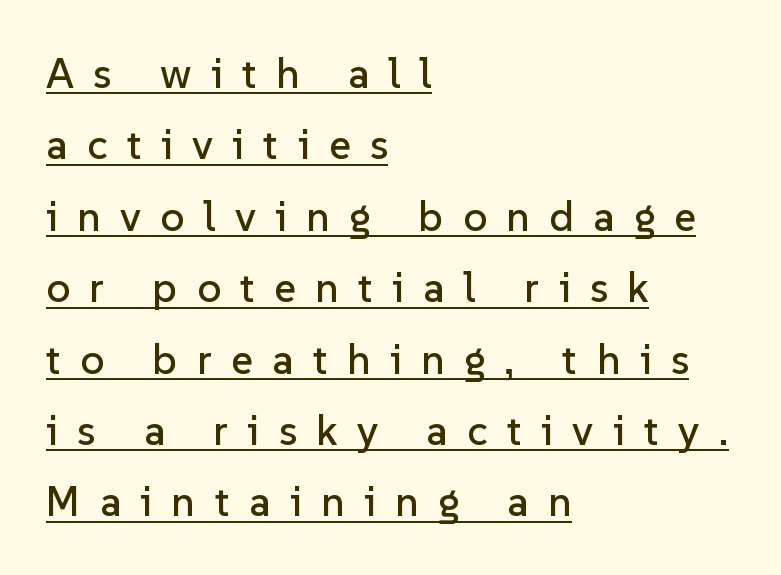
{"serif": "no", "italic": "no", "width": "normal", "stroke_contrast": "low", "x_height": "medium", "monospaced": "no", "underline": "yes", "align": "left", "line_spacing": "normal", "line_spacing_ratio": 1.7, "letter_spacing": "wide", "letter_spacing_em": 0.46, "glyph_px": 42}
